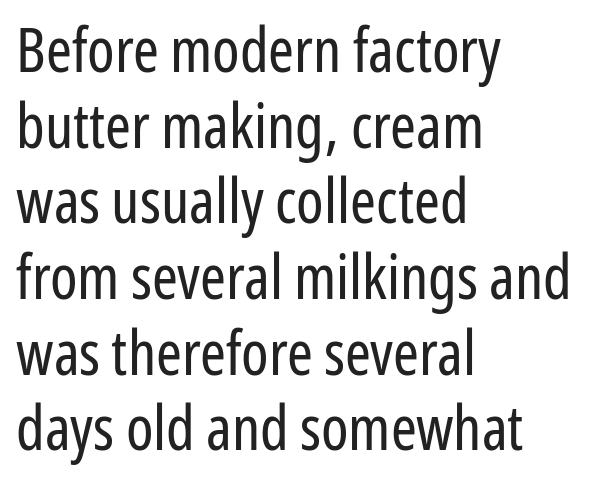
{"serif": "no", "italic": "no", "bold": "no", "weight": "regular", "width": "condensed", "stroke_contrast": "low", "x_height": "medium", "monospaced": "no", "underline": "no", "align": "left", "line_spacing_ratio": 1.22, "letter_spacing": "normal", "letter_spacing_em": 0.0, "glyph_px": 62}
